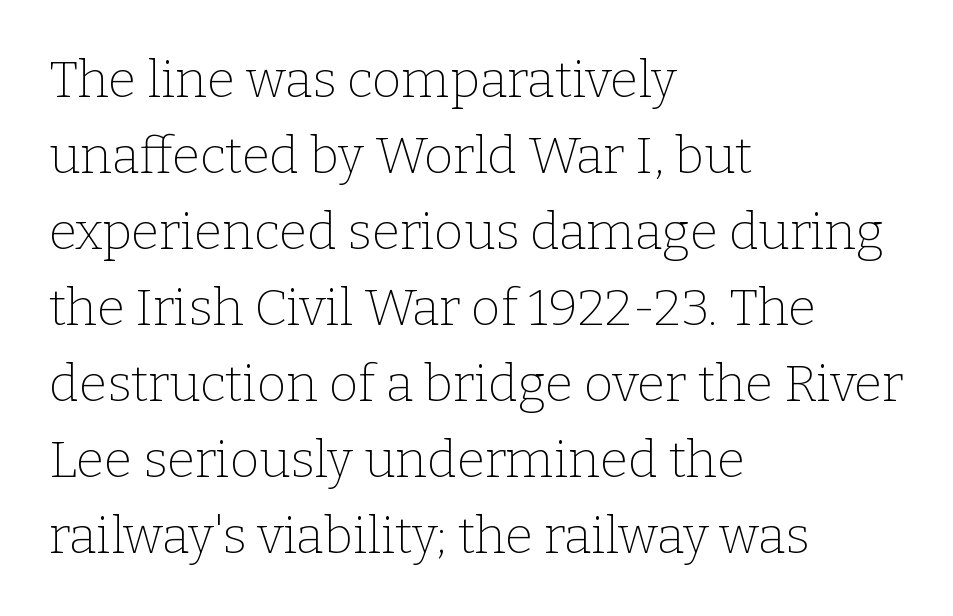
The image shows 51 px thin serif type, upright; set left-aligned, normal line spacing (1.49x), normal letter spacing, not underlined; low stroke contrast and a medium x-height.
